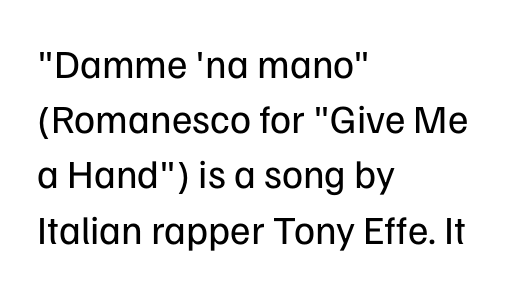
On a weight scale, this lands at 450 or below. Examine the stroke ends and you'll find no serifs. These lines are rendered in a variable-pitch font. Underline: absent.
